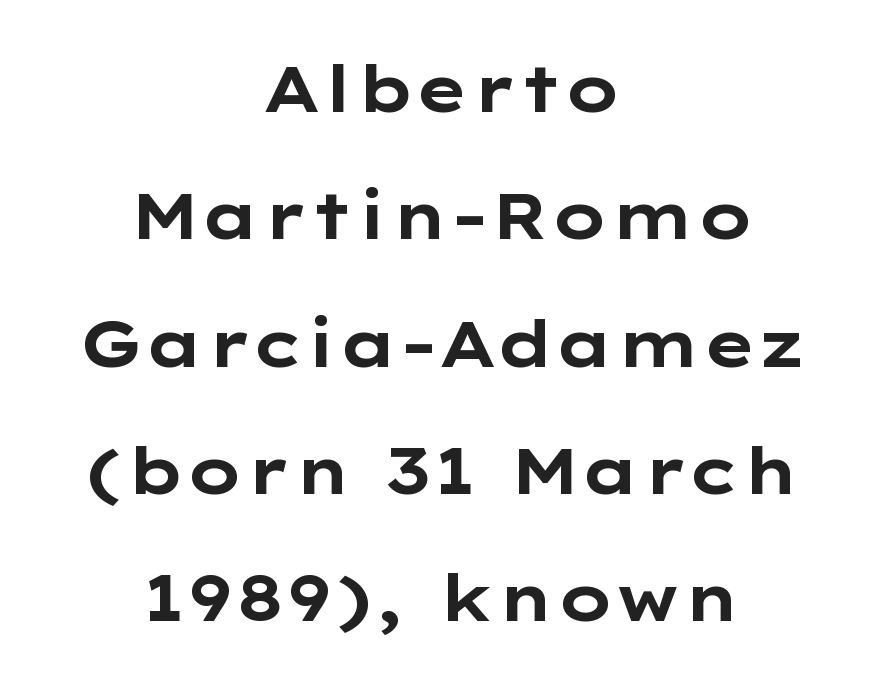
Leading is clearly above the norm, producing a sparse column. The passage shown has conventional tracking throughout. Anything drawn beneath the words? Only blank space. The font's upright variant was chosen for this text. Do the characters align in a grid? No, the font is proportional.
